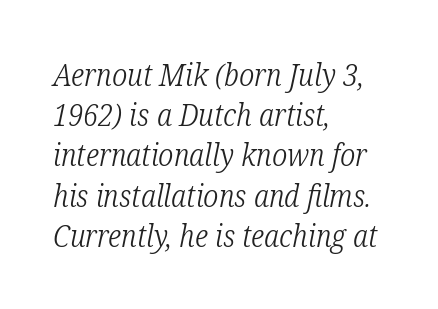
Q: Is the text bold? A: No.
Q: Is the text italic (slanted)? A: Yes, it leans right by about 12 degrees.
Q: Is the typeface a serif or a sans-serif typeface? A: Serif.
Q: Is the text underlined? A: No.
Q: How is the paragraph aligned? A: Left-aligned.
Q: Is the spacing between letters normal or unusually wide? A: Normal.
Q: Is the spacing between lines tight, normal or loose? A: Normal.
Q: Width (condensed, normal, or wide)? A: Condensed.
Q: Stroke contrast? A: Low.
Q: x-height? A: Medium.
Q: Monospaced? A: No.
